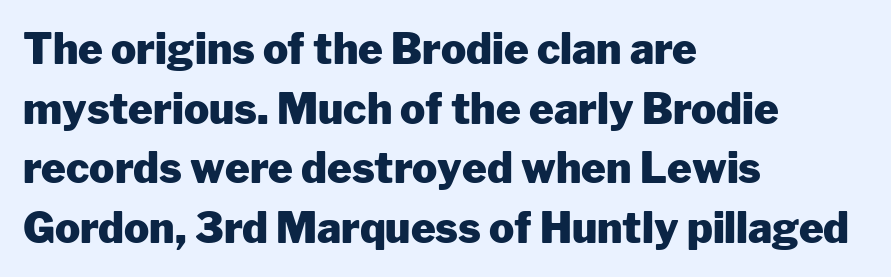
Quick note: underline off. Every row of glyphs begins at an identical x-position on the left. The line-height multiplier appears to be the usual default. What kind of face is this? One without serifs — a sans. Characters follow at the spacing the type designer built in. Unlike italic type, these characters show no tilt at all.
